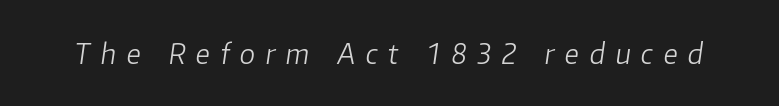
{"italic": "yes", "lean": "right", "slant_degrees": 8, "bold": "no", "weight": "light", "width": "normal", "stroke_contrast": "low", "x_height": "medium", "monospaced": "no", "underline": "no", "letter_spacing": "wide", "letter_spacing_em": 0.37, "glyph_px": 28}
